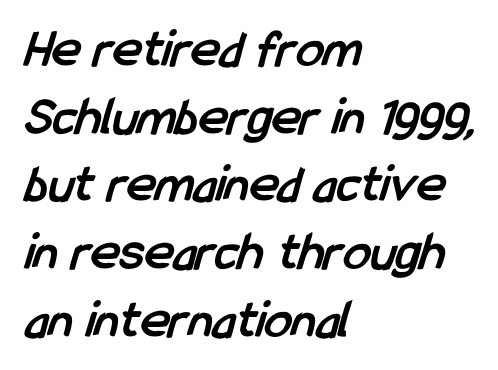
Each letter keeps its own natural width here, so spacing adapts to shape. Quick note: underline off. The face used here has the dense, thick strokes of a bold. Standard letterfit; no display-style spreading of the glyphs.
